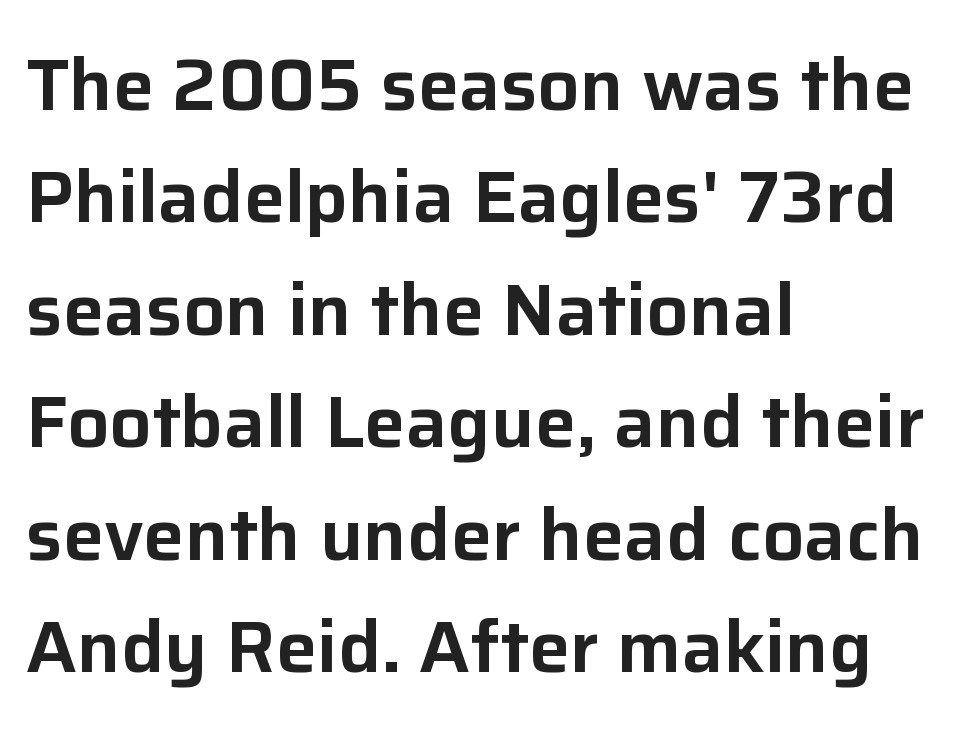
Line beginnings align vertically; line endings do not. You could not count columns in this text — the font is proportionally spaced. Observe the absence of serifs on each vertical stroke in this sample. If you drew a line through each stem, it would be perfectly vertical.
